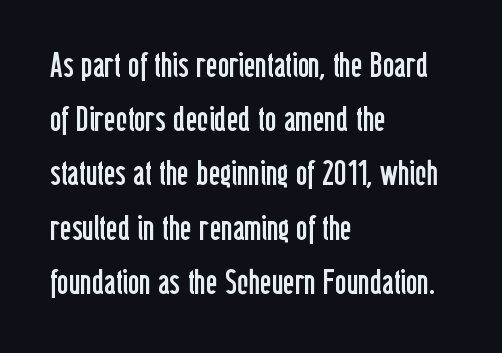
Q: Is the text bold? A: No.
Q: Is the text italic (slanted)? A: No, it is upright.
Q: Is the typeface a serif or a sans-serif typeface? A: Sans-serif.
Q: Is the text underlined? A: No.
Q: How is the paragraph aligned? A: Left-aligned.
Q: Is the spacing between letters normal or unusually wide? A: Normal.
Q: Is the spacing between lines tight, normal or loose? A: Normal.
Q: Width (condensed, normal, or wide)? A: Condensed.
Q: Stroke contrast? A: Low.
Q: x-height? A: Medium.
Q: Monospaced? A: No.
